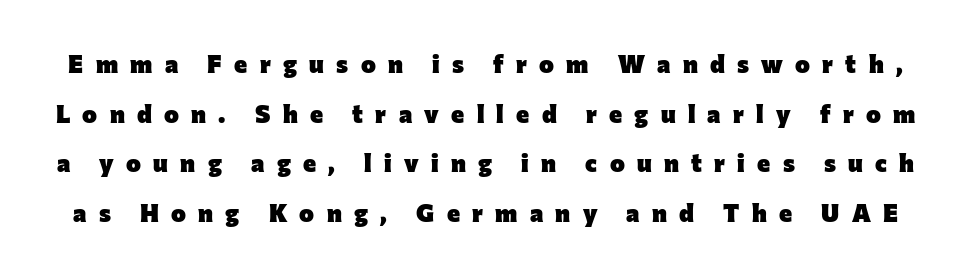
The image shows 25 px bold type, upright; set loose line spacing (1.99x), unusually wide letter spacing (+0.49 em), not underlined.
